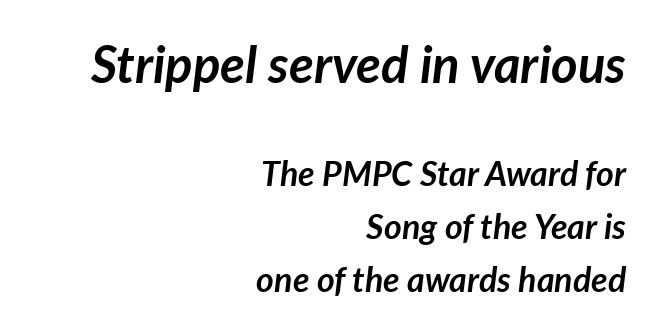
{"italic": "yes", "lean": "right", "slant_degrees": 7, "bold": "yes", "weight": "semibold", "width": "normal", "stroke_contrast": "low", "x_height": "medium", "monospaced": "no", "underline": "no", "align": "right", "line_spacing": "normal", "line_spacing_ratio": 1.56, "letter_spacing": "normal", "letter_spacing_em": 0.0, "larger_block": "first", "size_ratio": 1.5, "glyph_px": 51}
